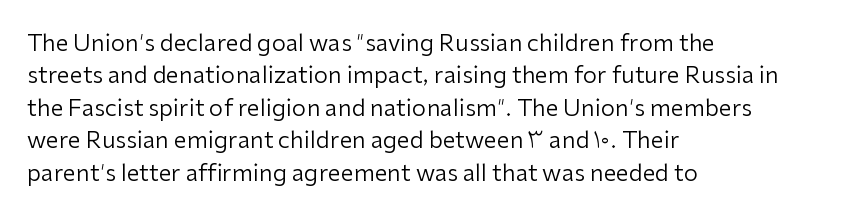
Q: Is the text bold? A: No.
Q: Is the text italic (slanted)? A: No, it is upright.
Q: Is the text underlined? A: No.
Q: How is the paragraph aligned? A: Left-aligned.
Q: Is the spacing between letters normal or unusually wide? A: Normal.
Q: Is the spacing between lines tight, normal or loose? A: Normal.
